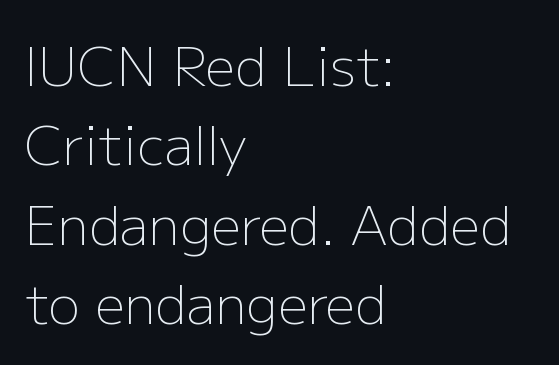
Q: Is the text bold? A: No.
Q: Is the text italic (slanted)? A: No, it is upright.
Q: Is the typeface a serif or a sans-serif typeface? A: Sans-serif.
Q: Is the text underlined? A: No.
Q: How is the paragraph aligned? A: Left-aligned.
Q: Is the spacing between letters normal or unusually wide? A: Normal.
Q: Is the spacing between lines tight, normal or loose? A: Normal.
Q: Width (condensed, normal, or wide)? A: Normal.
Q: Stroke contrast? A: Low.
Q: x-height? A: Medium.
Q: Monospaced? A: No.
